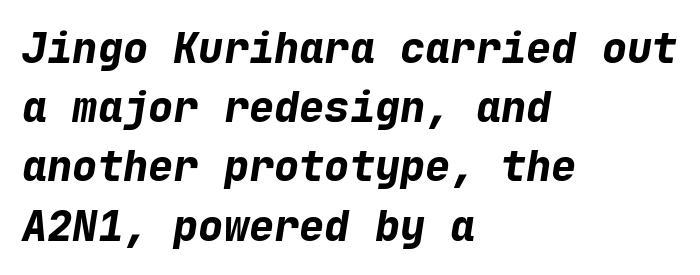
{"italic": "yes", "lean": "right", "slant_degrees": 9, "bold": "yes", "weight": "bold", "width": "normal", "stroke_contrast": "low", "x_height": "medium", "monospaced": "yes", "underline": "no", "align": "left", "line_spacing": "normal", "line_spacing_ratio": 1.41, "letter_spacing": "normal", "letter_spacing_em": 0.0, "glyph_px": 42}
